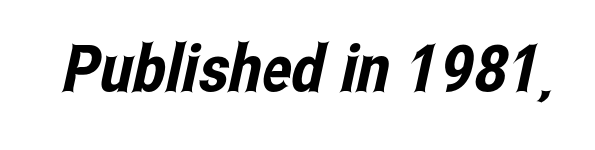
{"serif": "no", "width": "condensed", "stroke_contrast": "low", "x_height": "medium", "monospaced": "no", "underline": "no", "letter_spacing": "normal", "letter_spacing_em": 0.0, "glyph_px": 65}
